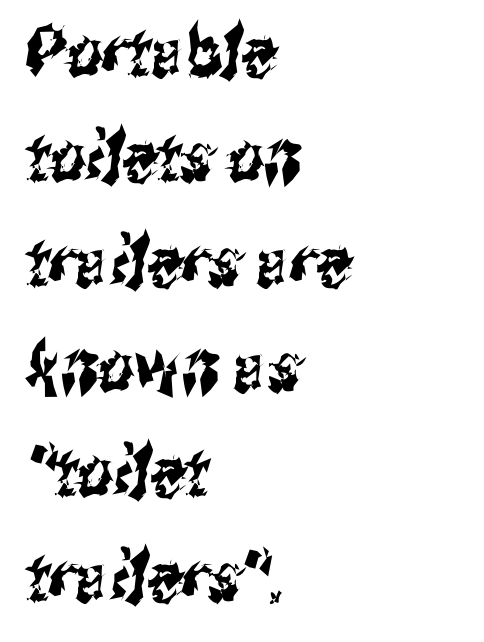
Regular leading. The face used here is proportionally spaced, like ordinary book or web type. The rendering shows plain stroke endings on the letterforms — a sans-serif design. Descenders are the only things crossing below the line.
